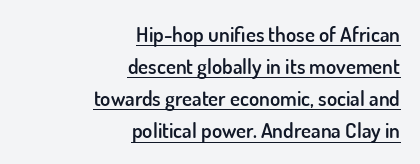
The image shows 21 px text type, upright; set right-aligned, normal line spacing (1.53x), normal letter spacing, underlined.
